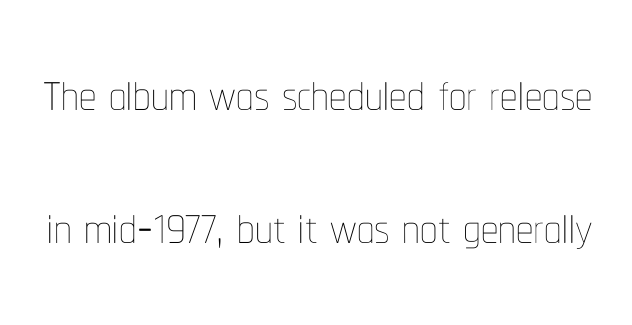
Q: Is the text bold? A: No.
Q: Is the text italic (slanted)? A: No, it is upright.
Q: Is the text underlined? A: No.
Q: Is the spacing between letters normal or unusually wide? A: Normal.
Q: Is the spacing between lines tight, normal or loose? A: Loose.
Q: Width (condensed, normal, or wide)? A: Condensed.
Q: Stroke contrast? A: Low.
Q: x-height? A: Medium.
Q: Monospaced? A: No.
